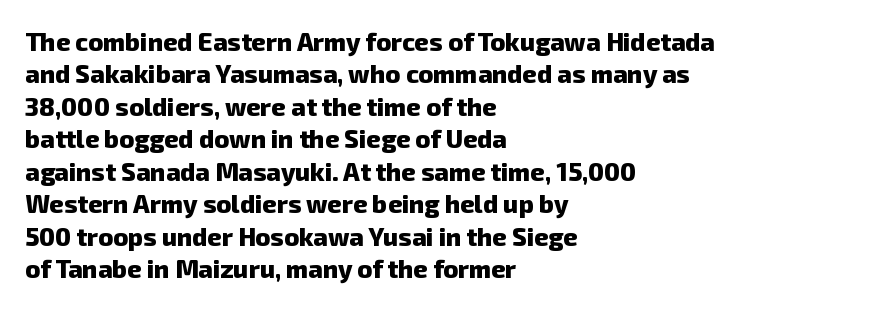
Reading down the column, the eye jumps a familiar distance to each next line. Descenders are the only things crossing below the line. Default kerning and tracking; the words read as compact shapes. Line starts are locked; line ends wander. Does the weight exceed regular? Yes, all the way to bold.
